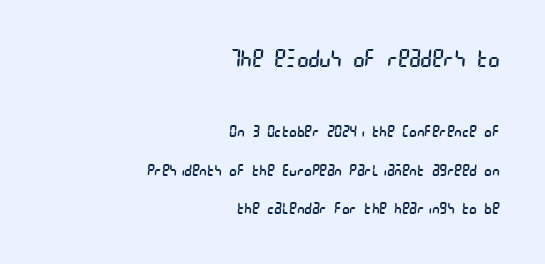
Q: Is the text bold? A: No.
Q: Is the text underlined? A: No.
Q: How is the paragraph aligned? A: Right-aligned.
Q: Is the spacing between letters normal or unusually wide? A: Normal.
Q: Is the spacing between lines tight, normal or loose? A: Loose.
Q: Which block of text is set in a larger size, the first (top) or the second (bottom)? A: The first (top) one.
